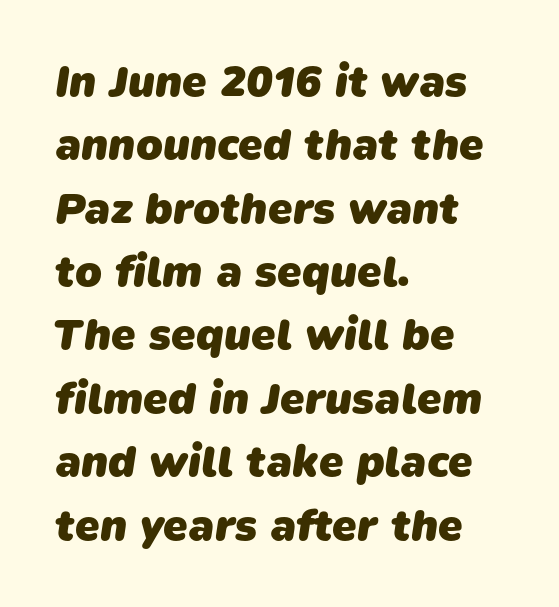
The image shows 44 px heavy sans-serif type; set left-aligned, normal line spacing (1.44x), normal letter spacing, not underlined; low stroke contrast and a medium x-height.
